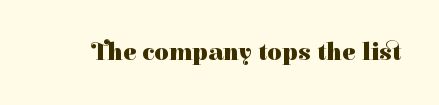
The image shows 25 px bold type, upright; set normal letter spacing, not underlined.
